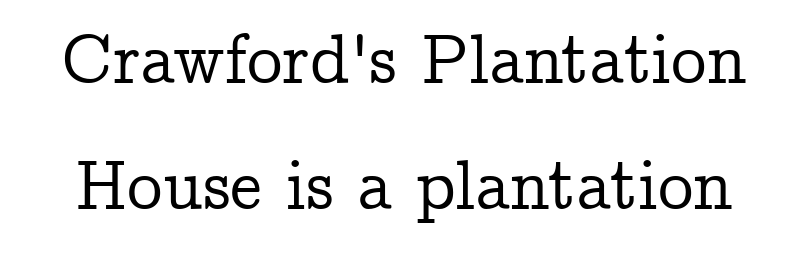
The type sits square on the baseline with zero lean. Classification — serif. A typesetter would call this zero additional tracking. The face used here is proportionally spaced, like ordinary book or web type.
